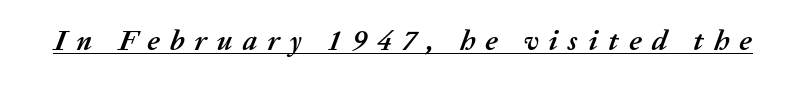
{"italic": "yes", "lean": "right", "slant_degrees": 20, "bold": "yes", "weight": "semibold", "width": "normal", "stroke_contrast": "medium", "x_height": "medium", "monospaced": "no", "underline": "yes", "letter_spacing": "wide", "letter_spacing_em": 0.35, "glyph_px": 29}
